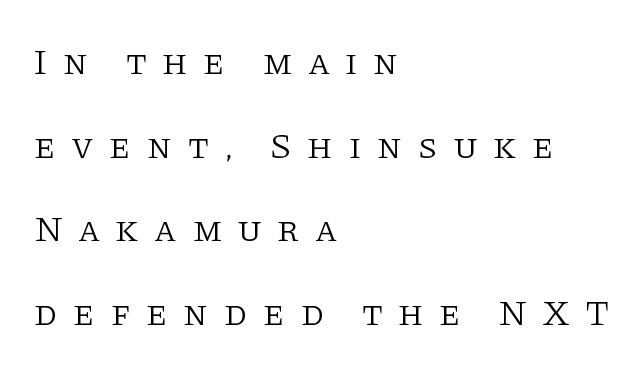
Widely set lines give the paragraph a tall, airy silhouette. A typesetter would mark this as roman, not italic. The letterforms sit at book weight or below. Teacher's note: observe the even left margin — that is flush-left alignment. The face used here is rendered with a markedly widened letterfit.
